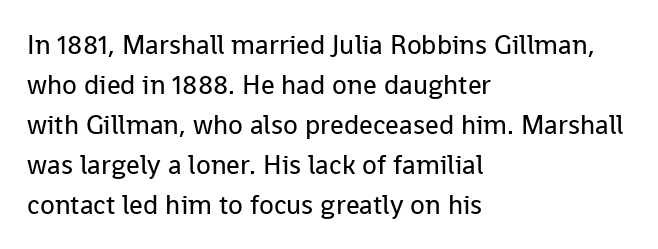
The image shows 27 px text type, upright; set left-aligned, normal line spacing (1.48x), normal letter spacing, not underlined.
